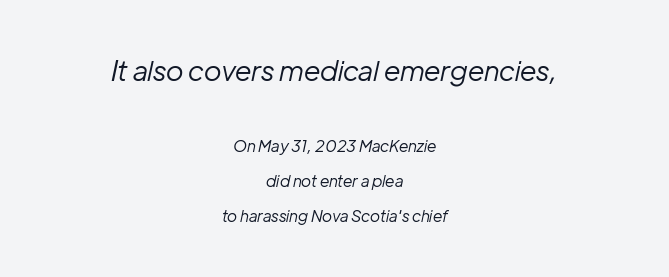
The image shows 28 px regular-weight type, italic (leaning right); set centered, loose line spacing (2.17x), normal letter spacing, not underlined; the first (top) block is 1.75x larger; low stroke contrast and a medium x-height.
